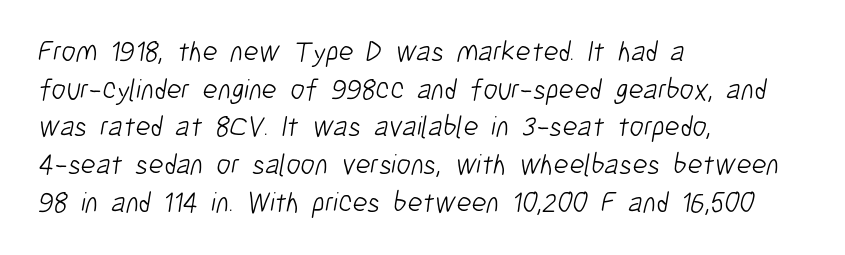
{"serif": "no", "bold": "no", "weight": "light", "width": "condensed", "stroke_contrast": "low", "x_height": "medium", "monospaced": "no", "underline": "no", "align": "left", "line_spacing": "normal", "line_spacing_ratio": 1.3, "letter_spacing": "normal", "letter_spacing_em": 0.0, "glyph_px": 29}
